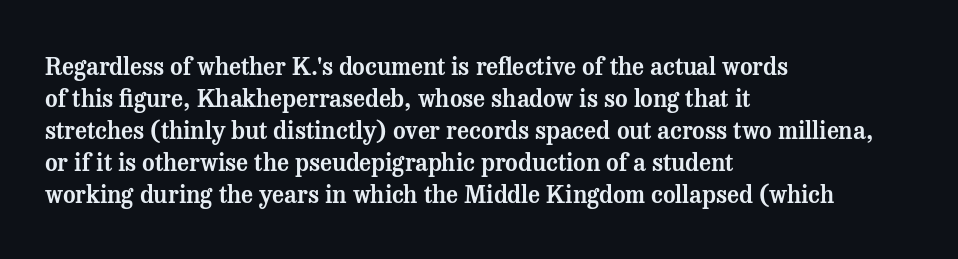
{"italic": "no", "underline": "no", "align": "left", "line_spacing": "normal", "line_spacing_ratio": 1.33, "letter_spacing": "normal", "letter_spacing_em": 0.0, "glyph_px": 24}
